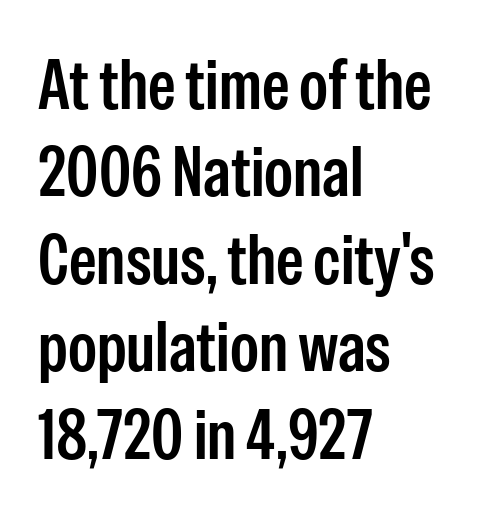
{"serif": "no", "italic": "no", "width": "condensed", "stroke_contrast": "low", "x_height": "medium", "monospaced": "no", "underline": "no", "align": "left", "line_spacing": "normal", "line_spacing_ratio": 1.25, "letter_spacing": "normal", "letter_spacing_em": 0.0, "glyph_px": 70}
